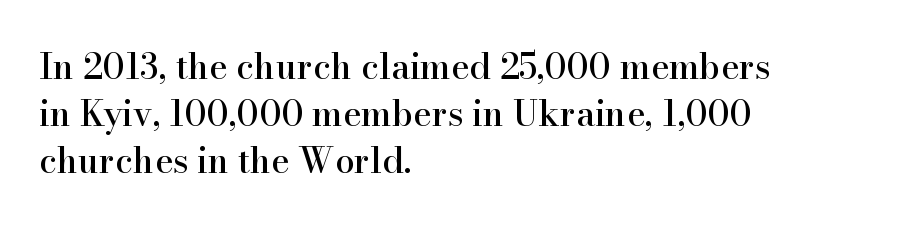
Q: Is the text italic (slanted)? A: No, it is upright.
Q: Is the typeface a serif or a sans-serif typeface? A: Serif.
Q: Is the text underlined? A: No.
Q: How is the paragraph aligned? A: Left-aligned.
Q: Is the spacing between letters normal or unusually wide? A: Normal.
Q: Is the spacing between lines tight, normal or loose? A: Normal.
Q: Width (condensed, normal, or wide)? A: Normal.
Q: Stroke contrast? A: High.
Q: x-height? A: Small.
Q: Monospaced? A: No.
